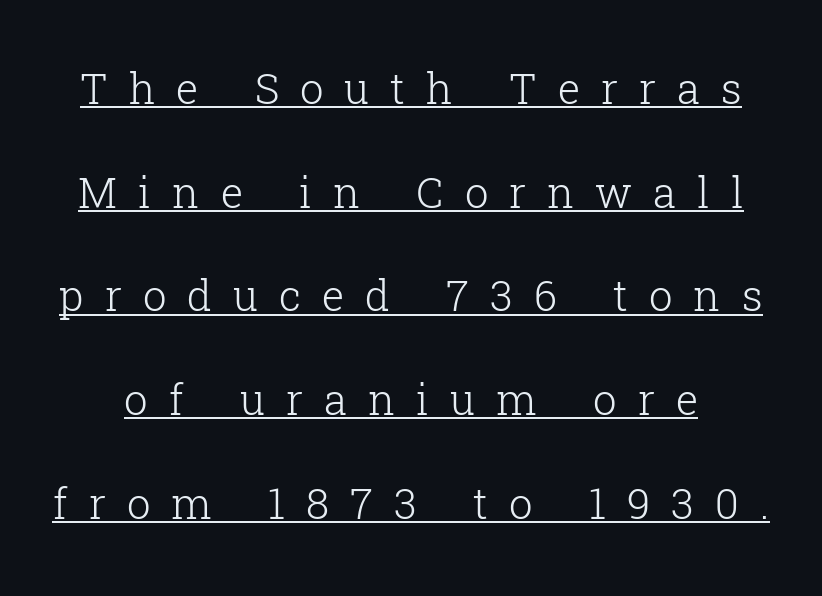
The image shows 42 px light serif type, upright; set loose line spacing (2.47x), unusually wide letter spacing (+0.5 em), underlined; low stroke contrast and a medium x-height.
